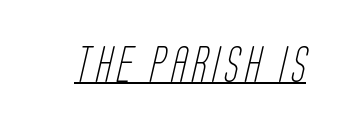
The rendering uses natural spacing where letterforms have individual widths. Font category for this specimen: sans-serif. Vertical stems look standard width or narrower in stroke. A baseline rule has been typeset under these characters.
